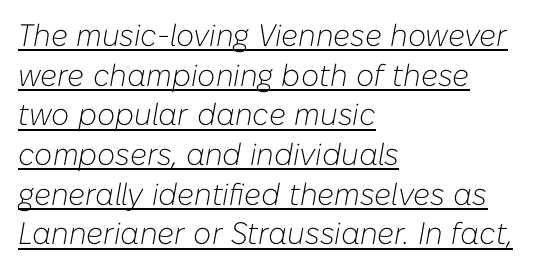
Heft: none added — not bold. Which margin do the lines hug? The left one — the right edge is uneven. Do the characters align in a grid? No, the font is proportional. Does a line run under the words? Yes, clearly. Does the lettering tilt? It does — this is italic.
